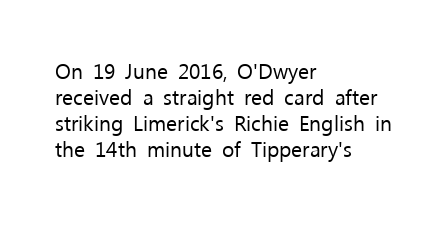
{"italic": "no", "bold": "no", "underline": "no", "align": "left", "line_spacing_ratio": 1.24, "letter_spacing": "normal", "letter_spacing_em": 0.0, "glyph_px": 21}
